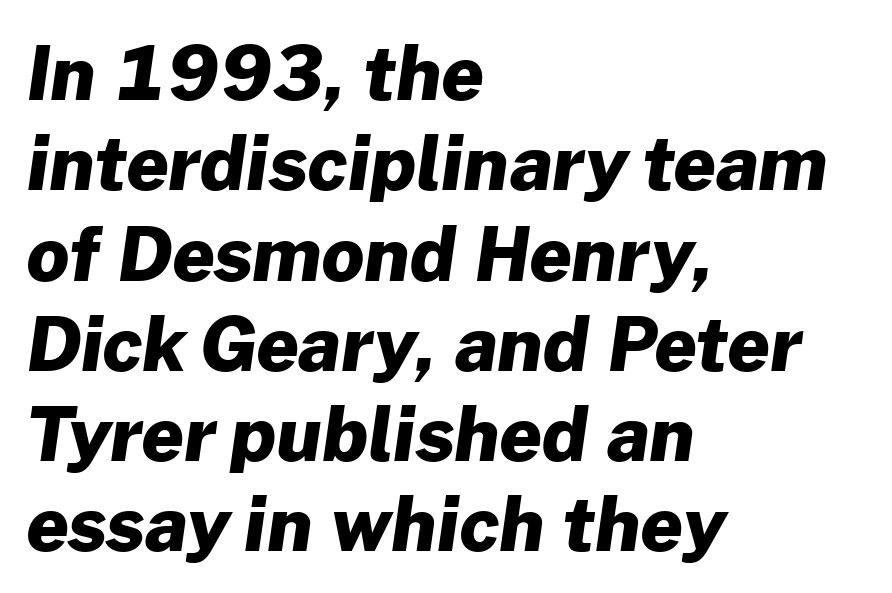
{"serif": "no", "bold": "yes", "weight": "heavy", "width": "normal", "stroke_contrast": "low", "x_height": "medium", "monospaced": "no", "underline": "no", "align": "left", "line_spacing_ratio": 1.22, "letter_spacing": "normal", "letter_spacing_em": 0.0, "glyph_px": 74}
